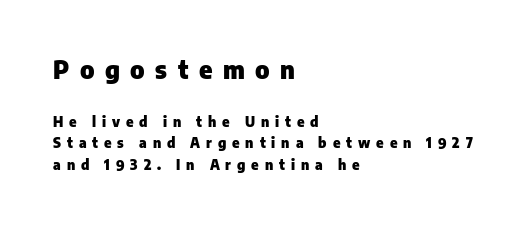
The image shows 25 px bold type, upright; set left-aligned, normal line spacing (1.55x), unusually wide letter spacing (+0.42 em), not underlined; the first (top) block is 1.79x larger.
